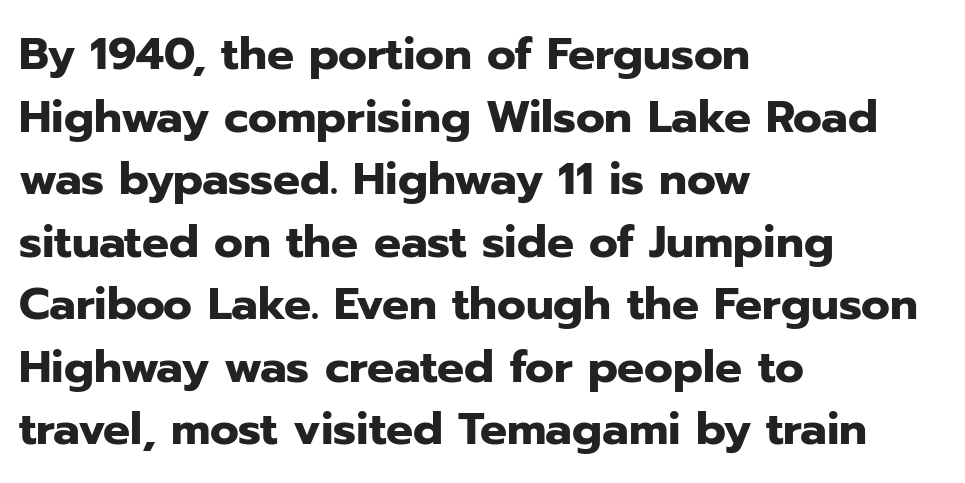
Q: Is the text bold? A: Yes.
Q: Is the text italic (slanted)? A: No, it is upright.
Q: Is the typeface a serif or a sans-serif typeface? A: Sans-serif.
Q: Is the text underlined? A: No.
Q: How is the paragraph aligned? A: Left-aligned.
Q: Is the spacing between letters normal or unusually wide? A: Normal.
Q: Is the spacing between lines tight, normal or loose? A: Normal.
Q: Width (condensed, normal, or wide)? A: Normal.
Q: Stroke contrast? A: Low.
Q: x-height? A: Medium.
Q: Monospaced? A: No.
